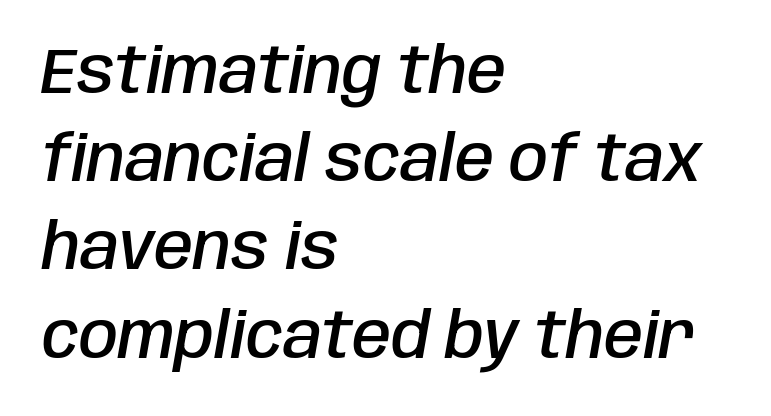
{"italic": "yes", "lean": "right", "slant_degrees": 10, "bold": "semi", "weight": "semibold", "width": "condensed", "stroke_contrast": "low", "x_height": "large", "monospaced": "no", "underline": "no", "align": "left", "line_spacing": "normal", "line_spacing_ratio": 1.4, "letter_spacing": "normal", "letter_spacing_em": 0.0, "glyph_px": 63}
